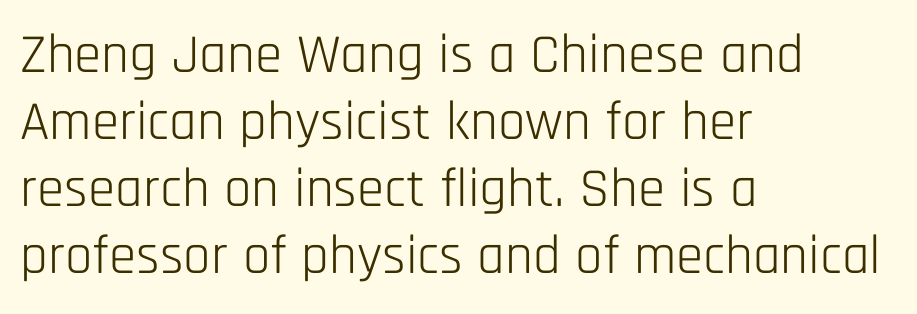
Q: Is the text bold? A: No.
Q: Is the text italic (slanted)? A: No, it is upright.
Q: Is the typeface a serif or a sans-serif typeface? A: Sans-serif.
Q: Is the text underlined? A: No.
Q: How is the paragraph aligned? A: Left-aligned.
Q: Is the spacing between letters normal or unusually wide? A: Normal.
Q: Width (condensed, normal, or wide)? A: Condensed.
Q: Stroke contrast? A: Low.
Q: x-height? A: Large.
Q: Monospaced? A: No.
